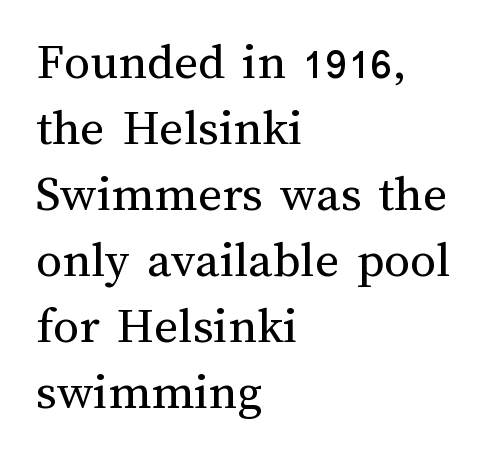
The image shows 52 px regular-weight type, upright; set left-aligned, normal line spacing (1.27x), normal letter spacing, not underlined; medium stroke contrast and a medium x-height.
